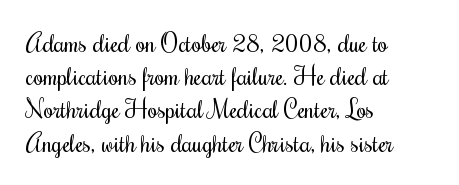
Q: Is the text bold? A: No.
Q: Is the text italic (slanted)? A: Yes.
Q: Is the text underlined? A: No.
Q: How is the paragraph aligned? A: Left-aligned.
Q: Is the spacing between letters normal or unusually wide? A: Normal.
Q: Is the spacing between lines tight, normal or loose? A: Normal.
